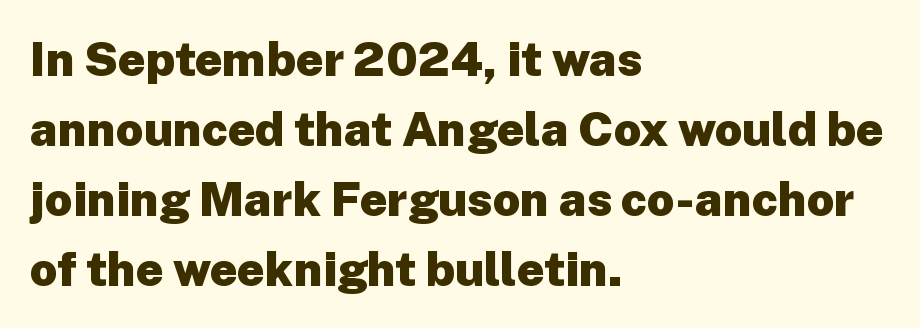
Q: Is the text bold? A: Yes.
Q: Is the text italic (slanted)? A: No, it is upright.
Q: Is the typeface a serif or a sans-serif typeface? A: Sans-serif.
Q: Is the text underlined? A: No.
Q: How is the paragraph aligned? A: Left-aligned.
Q: Is the spacing between letters normal or unusually wide? A: Normal.
Q: Is the spacing between lines tight, normal or loose? A: Normal.
Q: Width (condensed, normal, or wide)? A: Normal.
Q: Stroke contrast? A: Low.
Q: x-height? A: Medium.
Q: Monospaced? A: No.
